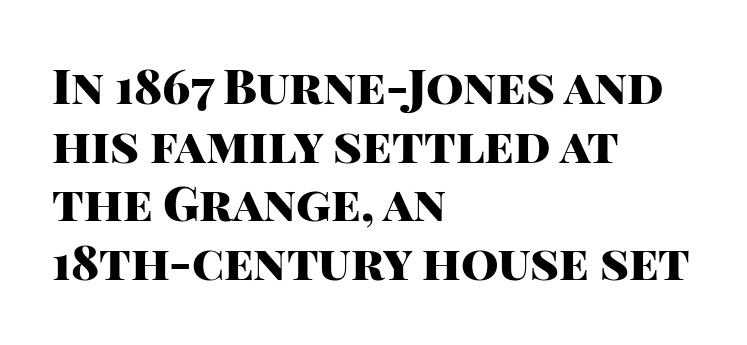
Q: Is the text bold? A: Yes.
Q: Is the text italic (slanted)? A: No, it is upright.
Q: Is the typeface a serif or a sans-serif typeface? A: Sans-serif.
Q: Is the text underlined? A: No.
Q: How is the paragraph aligned? A: Left-aligned.
Q: Is the spacing between letters normal or unusually wide? A: Normal.
Q: Width (condensed, normal, or wide)? A: Normal.
Q: Stroke contrast? A: High.
Q: x-height? A: Large.
Q: Monospaced? A: No.
